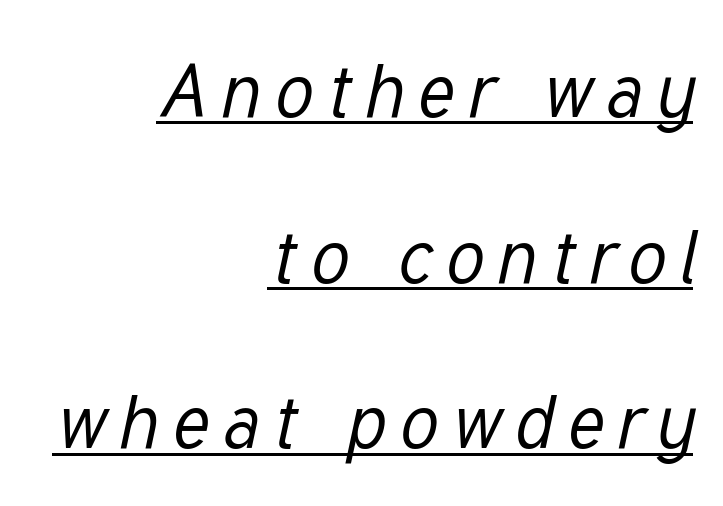
An italicized treatment has been applied to the whole sample. The paragraph shown leans on its right margin. Each stroke keeps to a modest, everyday thickness or less. The face used here is proportionally spaced, like ordinary book or web type. This sample carries an underscore along the baseline area. Horizontal bands of white between lines are thick stripes.
